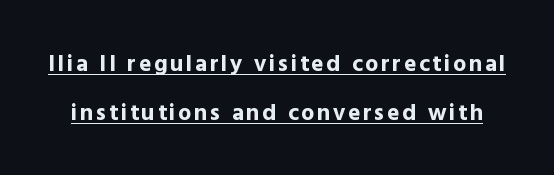
Is there an underline? Yes — a line sits under the letters. Regarding leading, the lines here are spaced well apart. Bold? Absolutely — the strokes are thick and heavy. Every character sits straight up, as roman type does.
